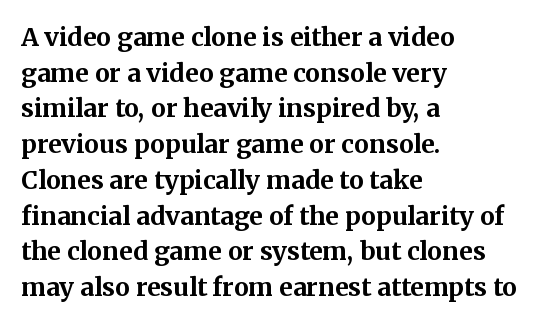
Q: Is the text bold? A: Yes.
Q: Is the text italic (slanted)? A: No, it is upright.
Q: Is the text underlined? A: No.
Q: How is the paragraph aligned? A: Left-aligned.
Q: Is the spacing between letters normal or unusually wide? A: Normal.
Q: Is the spacing between lines tight, normal or loose? A: Normal.
